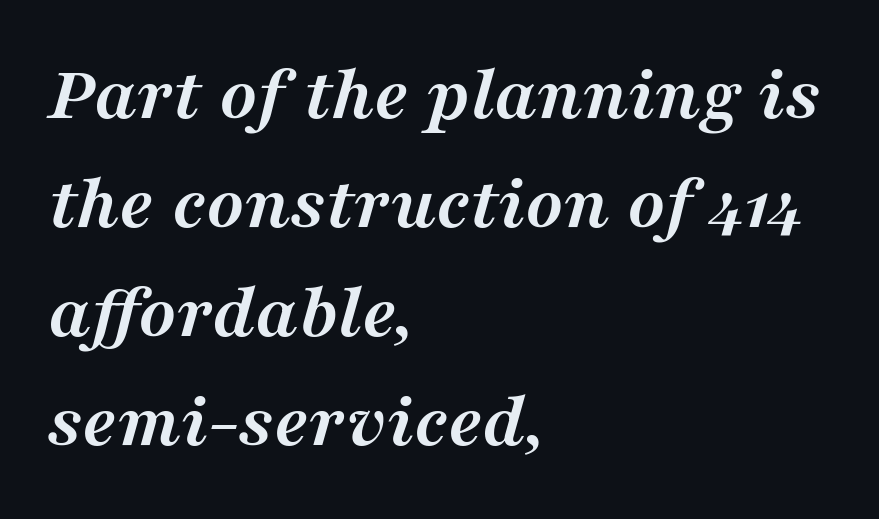
{"serif": "yes", "italic": "yes", "lean": "right", "slant_degrees": 16, "bold": "yes", "weight": "semibold", "width": "normal", "stroke_contrast": "medium", "x_height": "medium", "monospaced": "no", "underline": "no", "align": "left", "line_spacing": "normal", "line_spacing_ratio": 1.38, "letter_spacing": "normal", "letter_spacing_em": 0.0, "glyph_px": 79}
